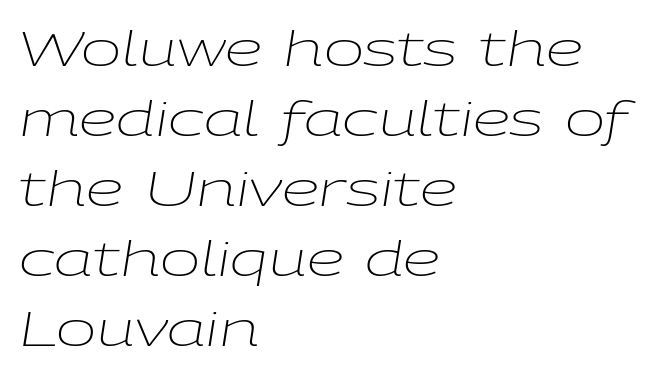
The image shows 48 px light, wide type, italic (leaning right); set left-aligned, normal line spacing (1.46x), normal letter spacing, not underlined; low stroke contrast and a medium x-height.
